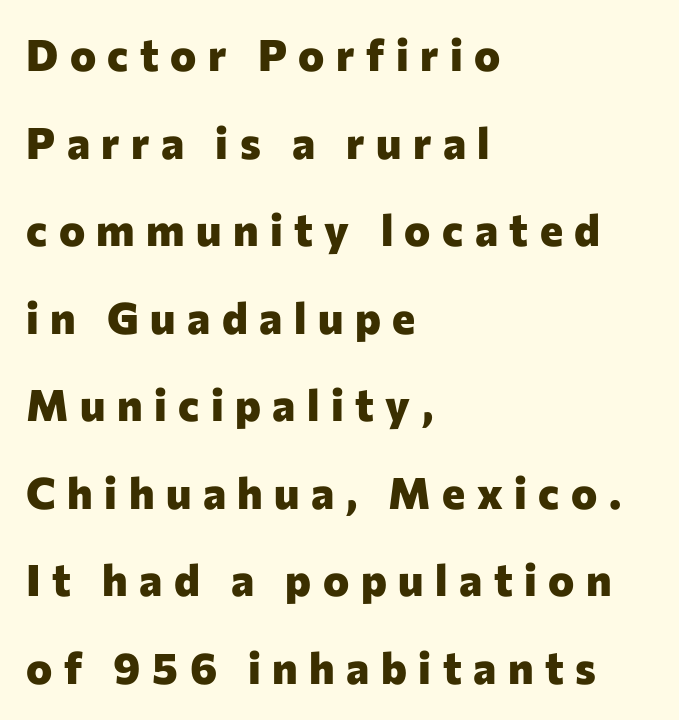
The image shows 44 px heavy sans-serif type, upright; set left-aligned, loose line spacing (1.99x), unusually wide letter spacing (+0.26 em), not underlined; low stroke contrast and a medium x-height.
